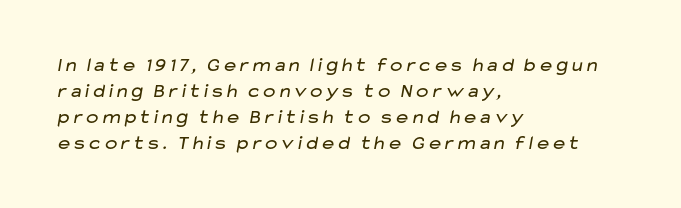
Honestly, there is no underline to notice here at all. Every row of glyphs begins at an identical x-position on the left. Inter-character spacing is left at the font's built-in metrics. No heavy texture on the line: the type isn't bold. Normally led — the rows are evenly, conventionally spaced.
